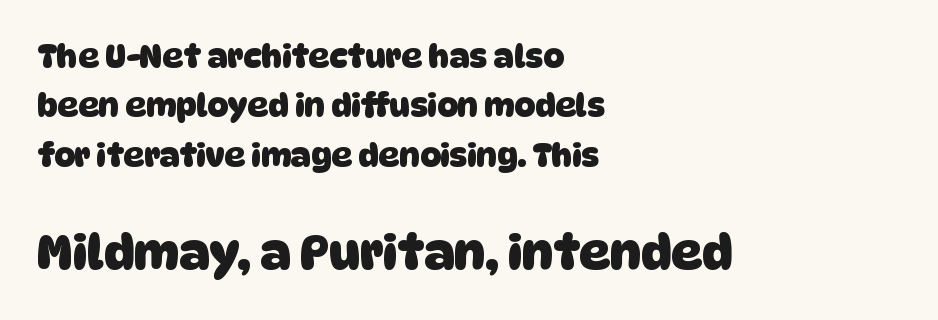
{"serif": "no", "bold": "yes", "weight": "heavy", "width": "normal", "stroke_contrast": "low", "x_height": "large", "monospaced": "no", "underline": "no", "align": "left", "line_spacing": "normal", "line_spacing_ratio": 1.54, "letter_spacing": "normal", "letter_spacing_em": 0.0, "larger_block": "second", "size_ratio": 1.5, "glyph_px": 48}
